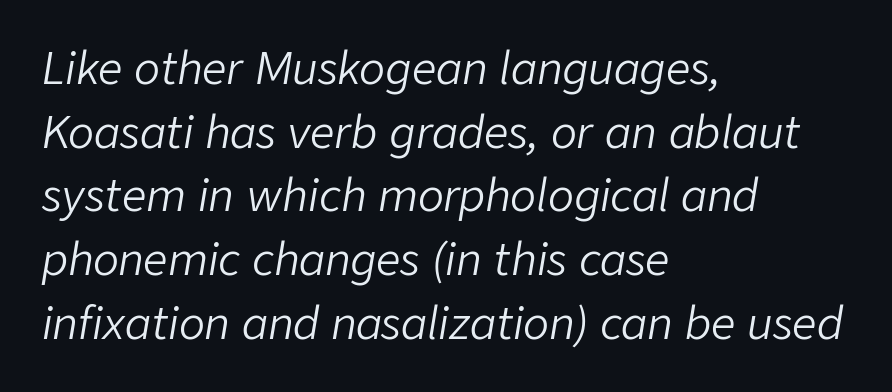
Q: Is the text bold? A: No.
Q: Is the text italic (slanted)? A: Yes, it leans right by about 9 degrees.
Q: Is the text underlined? A: No.
Q: How is the paragraph aligned? A: Left-aligned.
Q: Is the spacing between letters normal or unusually wide? A: Normal.
Q: Is the spacing between lines tight, normal or loose? A: Normal.
Q: Width (condensed, normal, or wide)? A: Normal.
Q: Stroke contrast? A: Low.
Q: x-height? A: Medium.
Q: Monospaced? A: No.
